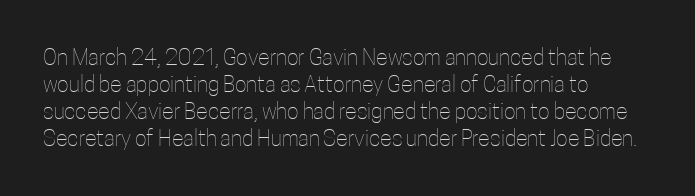
Beneath every word, the page is bare. The lettering holds an erect, upright posture throughout. Caption: face not bold, strokes unweighted. The gaps between neighbouring characters are ordinary and unremarkable.
